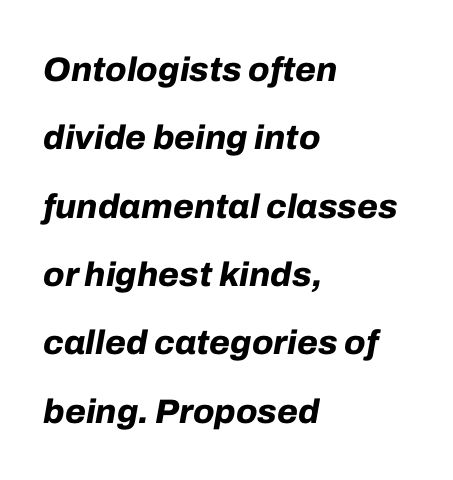
{"italic": "yes", "lean": "right", "slant_degrees": 10, "bold": "yes", "weight": "bold", "width": "normal", "stroke_contrast": "low", "x_height": "medium", "monospaced": "no", "underline": "no", "align": "left", "line_spacing": "loose", "line_spacing_ratio": 2.01, "letter_spacing": "normal", "letter_spacing_em": 0.0, "glyph_px": 34}
